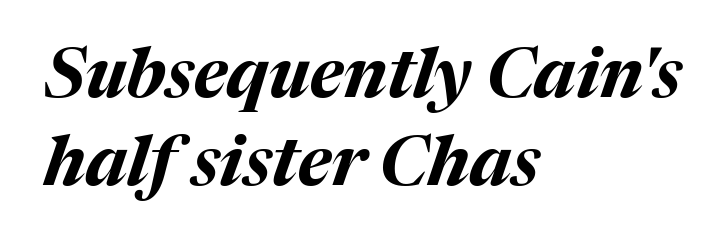
{"italic": "yes", "lean": "right", "slant_degrees": 17, "bold": "yes", "weight": "bold", "width": "normal", "stroke_contrast": "medium", "x_height": "medium", "monospaced": "no", "underline": "no", "align": "left", "line_spacing": "normal", "line_spacing_ratio": 1.28, "letter_spacing": "normal", "letter_spacing_em": 0.0, "glyph_px": 69}
